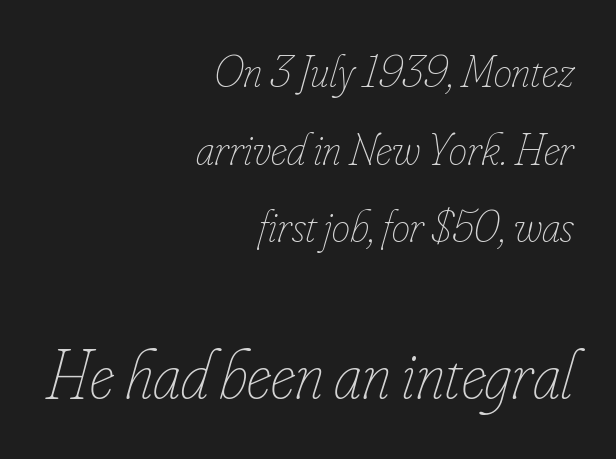
The image shows 69 px thin, condensed type, italic (leaning right); set right-aligned, normal line spacing (1.69x), normal letter spacing, not underlined; the second (bottom) block is 1.5x larger; low stroke contrast and a small x-height.
